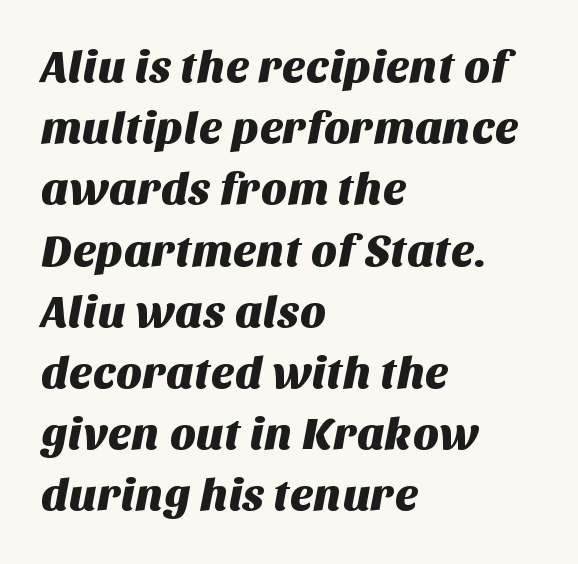
The image shows 45 px sans-serif type; set left-aligned, normal line spacing (1.36x), normal letter spacing, not underlined; medium stroke contrast and a large x-height.
